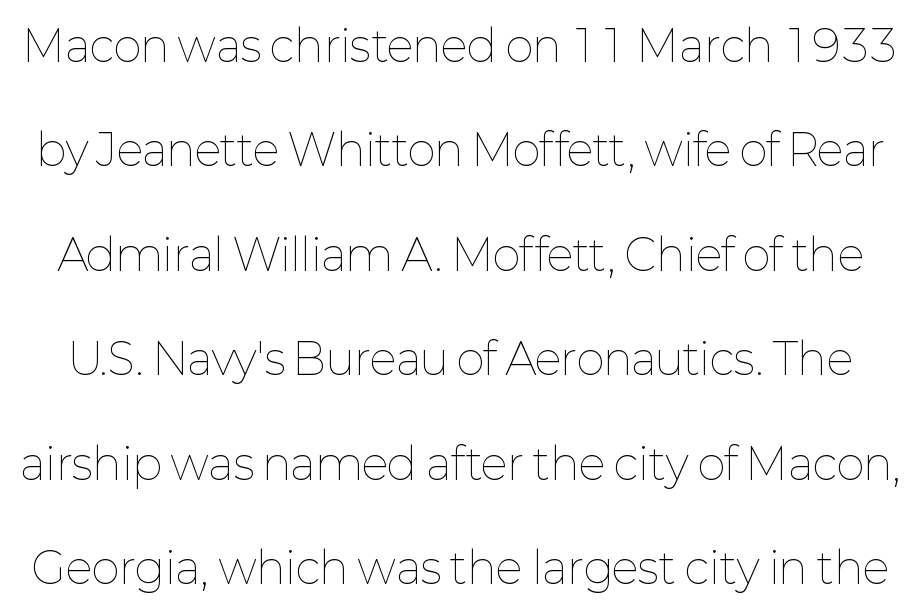
Q: Is the text bold? A: No.
Q: Is the text italic (slanted)? A: No, it is upright.
Q: Is the text underlined? A: No.
Q: Is the spacing between letters normal or unusually wide? A: Normal.
Q: Is the spacing between lines tight, normal or loose? A: Loose.
Q: Width (condensed, normal, or wide)? A: Normal.
Q: Stroke contrast? A: Low.
Q: x-height? A: Medium.
Q: Monospaced? A: No.
